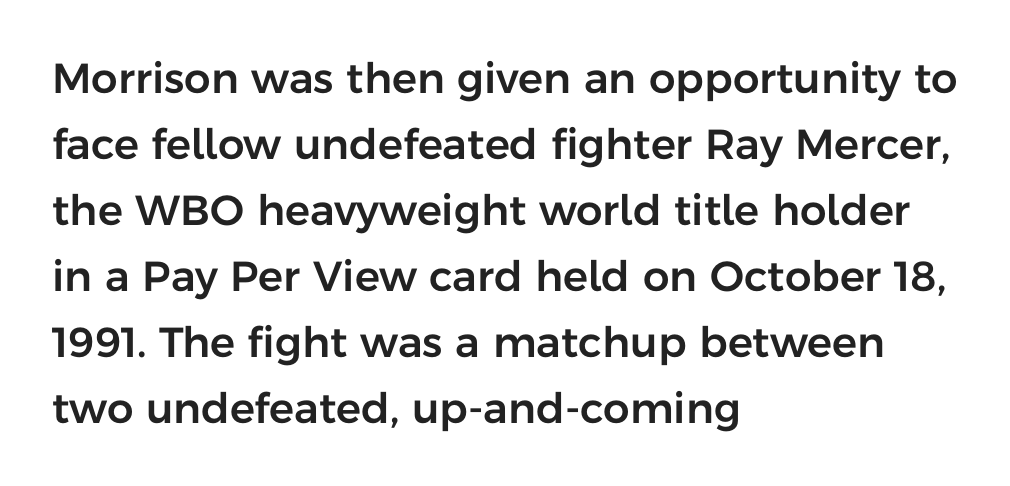
The image shows 42 px sans-serif type, upright; set left-aligned, normal line spacing (1.57x), normal letter spacing, not underlined; low stroke contrast and a medium x-height.
